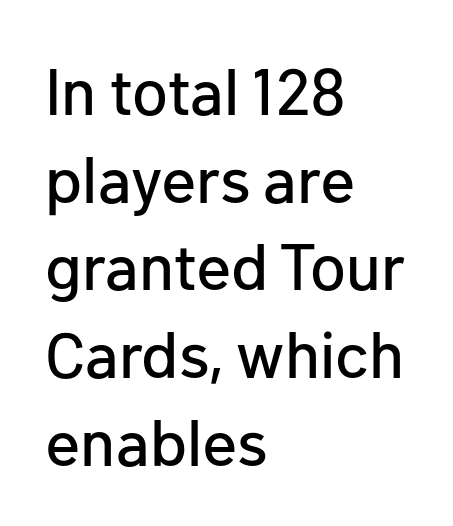
The image shows 65 px sans-serif type, upright; set left-aligned, normal line spacing (1.35x), normal letter spacing, not underlined; low stroke contrast and a medium x-height.
